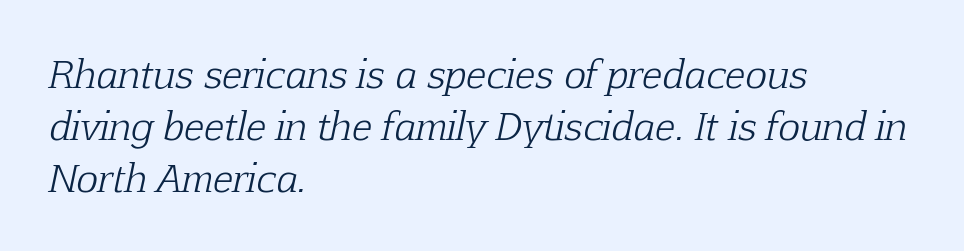
Is the block centered? No — it sits flush against the left margin. Looks like regular typesetting: each glyph gets only the width it needs. Notice how the stems are inclined rather than vertical — that's the hallmark of italics. Classification — serif.
